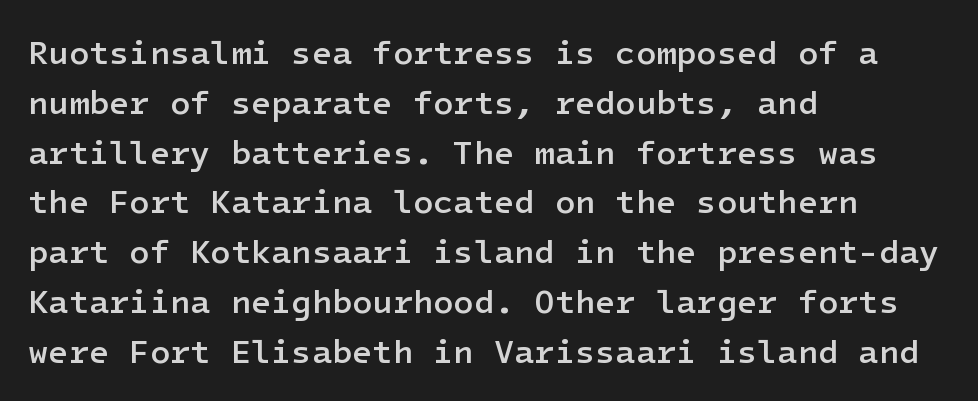
Q: Is the text bold? A: Semi-bold.
Q: Is the text italic (slanted)? A: No, it is upright.
Q: Is the typeface a serif or a sans-serif typeface? A: Sans-serif.
Q: Is the text underlined? A: No.
Q: How is the paragraph aligned? A: Left-aligned.
Q: Is the spacing between letters normal or unusually wide? A: Normal.
Q: Is the spacing between lines tight, normal or loose? A: Normal.
Q: Width (condensed, normal, or wide)? A: Normal.
Q: Stroke contrast? A: Low.
Q: x-height? A: Medium.
